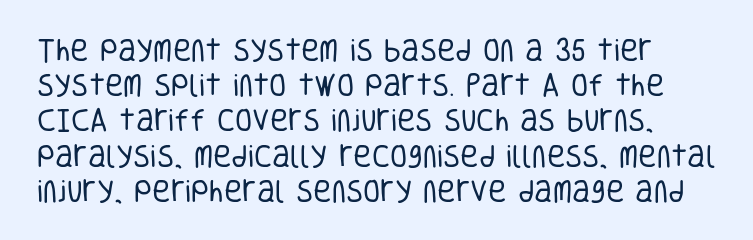
The weight tops out at a normal text grade. Check the space under the baseline: it is left empty. Inter-character spacing is left at the font's built-in metrics. Honestly, the row spacing looks completely unremarkable. The type sits square on the baseline with zero lean.
